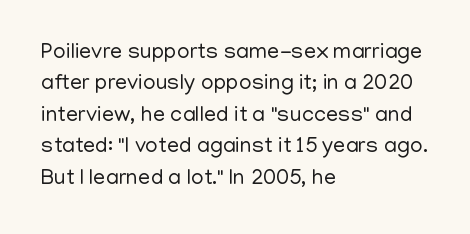
Q: Is the text bold? A: No.
Q: Is the text italic (slanted)? A: No, it is upright.
Q: Is the text underlined? A: No.
Q: How is the paragraph aligned? A: Left-aligned.
Q: Is the spacing between letters normal or unusually wide? A: Normal.
Q: Is the spacing between lines tight, normal or loose? A: Normal.
